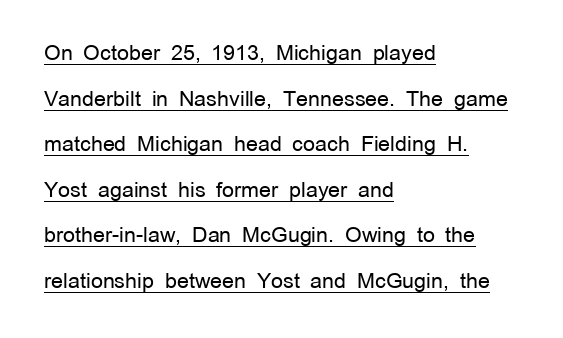
{"italic": "no", "bold": "no", "underline": "yes", "align": "left", "line_spacing": "loose", "line_spacing_ratio": 2.17, "letter_spacing": "normal", "letter_spacing_em": 0.0, "glyph_px": 21}
